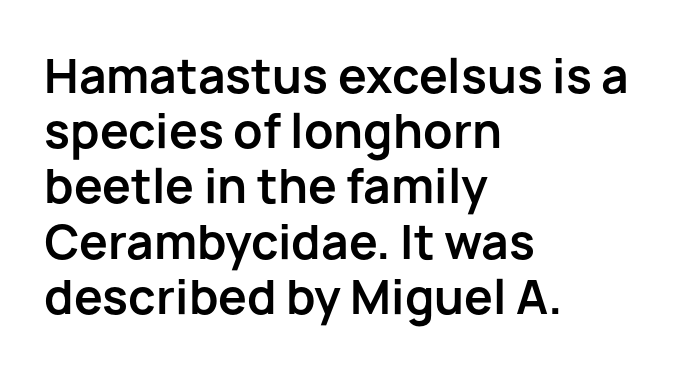
The image shows 46 px bold sans-serif type, upright; set left-aligned, line spacing 1.2x, normal letter spacing, not underlined; low stroke contrast and a medium x-height.
